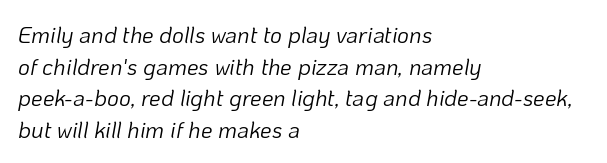
Q: Is the text bold? A: No.
Q: Is the text italic (slanted)? A: Yes, it leans right by about 10 degrees.
Q: Is the text underlined? A: No.
Q: How is the paragraph aligned? A: Left-aligned.
Q: Is the spacing between letters normal or unusually wide? A: Normal.
Q: Is the spacing between lines tight, normal or loose? A: Normal.
